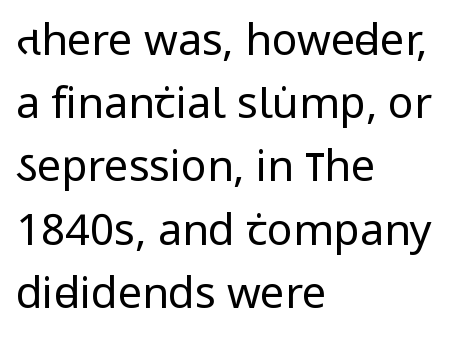
The image shows 43 px regular-weight, condensed sans-serif type, upright; set left-aligned, normal line spacing (1.47x), normal letter spacing, not underlined; low stroke contrast and a large x-height.
